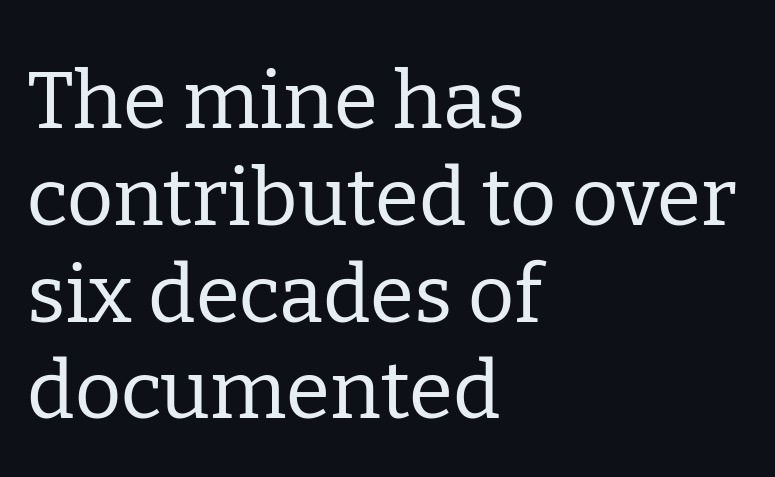
{"serif": "yes", "italic": "no", "bold": "no", "weight": "regular", "width": "normal", "stroke_contrast": "low", "x_height": "medium", "monospaced": "no", "underline": "no", "align": "left", "line_spacing_ratio": 1.21, "letter_spacing": "normal", "letter_spacing_em": 0.0, "glyph_px": 80}
